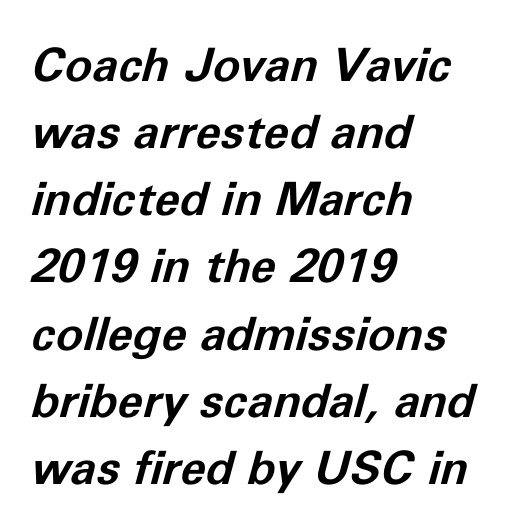
{"italic": "yes", "lean": "right", "slant_degrees": 11, "bold": "yes", "weight": "bold", "width": "normal", "stroke_contrast": "low", "x_height": "medium", "monospaced": "no", "underline": "no", "align": "left", "line_spacing": "normal", "line_spacing_ratio": 1.46, "letter_spacing": "normal", "letter_spacing_em": 0.0, "glyph_px": 46}
